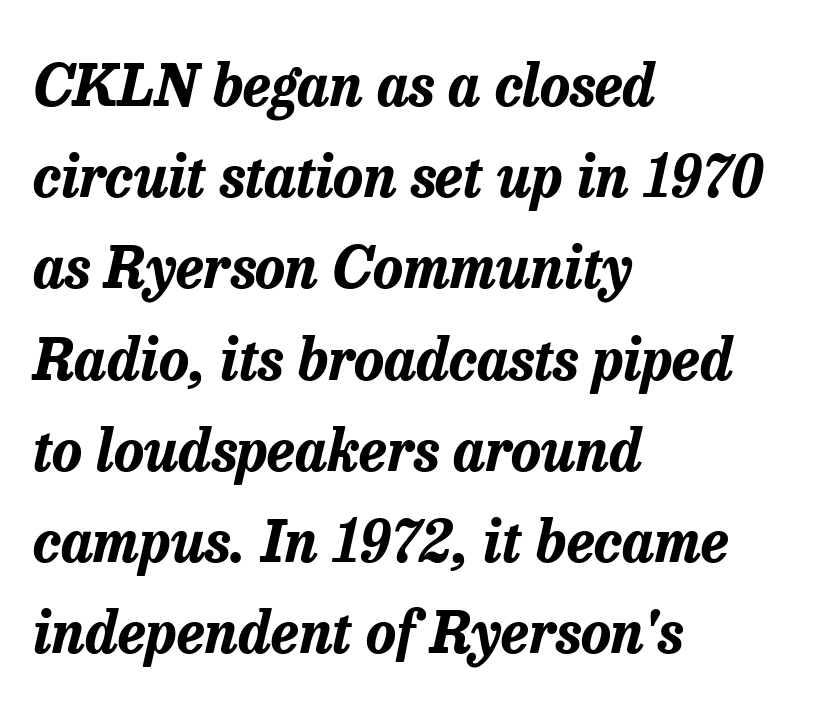
This rendering features lettering with no underline. If you drew a ruler down the left edge, every line would touch it. Is the type slanted? Yes — the strokes lean at a clear angle. Heft: maximum for text — a bold. Notice how descenders clear the ascenders below comfortably — that's standard leading.
